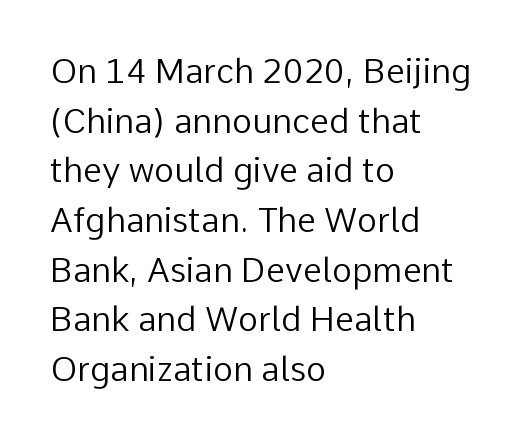
The image shows 34 px regular-weight sans-serif type, upright; set left-aligned, normal line spacing (1.46x), normal letter spacing, not underlined; low stroke contrast and a medium x-height.
